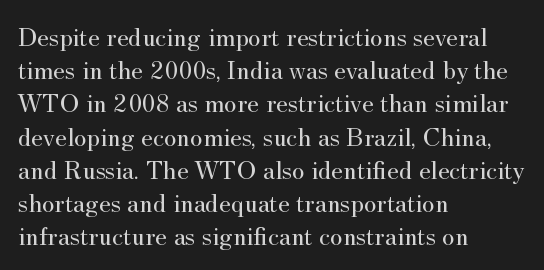
The zone under the glyphs is completely vacant. The passage is arranged the way most books set body copy — flush left. The type sits square on the baseline with zero lean. Weight: in the light-to-regular range. In terms of letterspacing, this is plain default setting.
